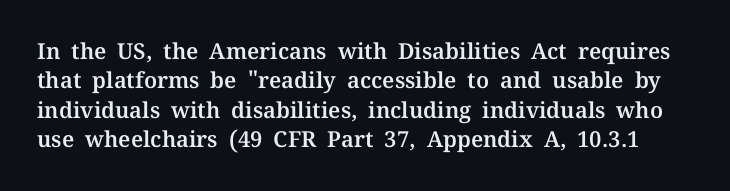
The letters stand straight up with perfectly vertical stems. The designer left line spacing at the default. Letter spacing: default. Words float on clear page, feet unadorned.
